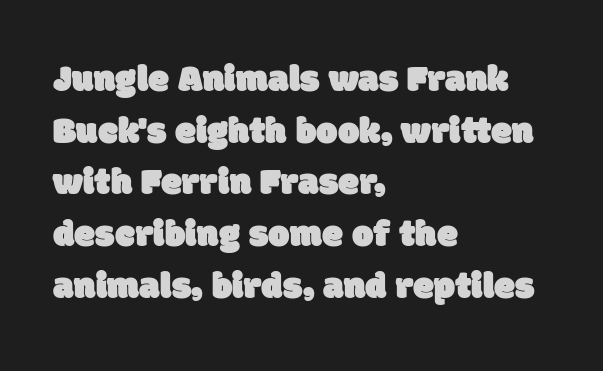
{"serif": "no", "width": "normal", "stroke_contrast": "low", "x_height": "large", "monospaced": "no", "underline": "no", "align": "left", "line_spacing": "normal", "line_spacing_ratio": 1.36, "letter_spacing": "normal", "letter_spacing_em": 0.0, "glyph_px": 38}
